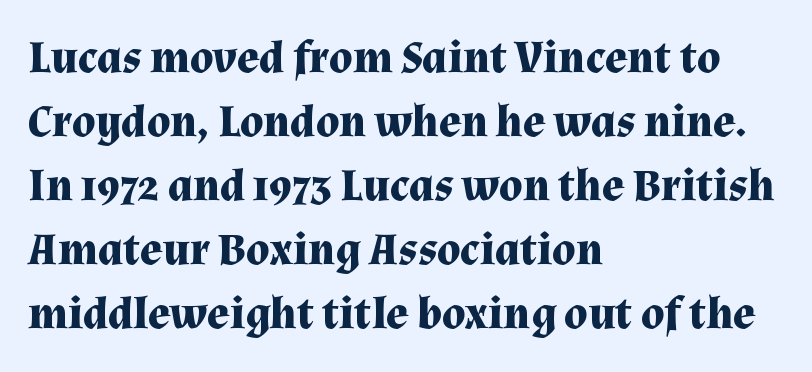
Italic: no, the glyphs are upright roman. Check where the strokes stop: tiny serifs finish them off. The rendering uses natural spacing where letterforms have individual widths. A typesetter would call this leading conventional body-copy spacing.
